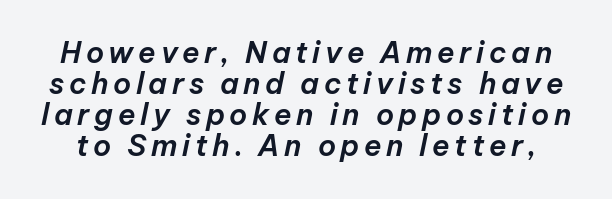
The image shows 29 px text type, italic (leaning right); set tight line spacing (1.07x), not underlined; low stroke contrast and a medium x-height.
